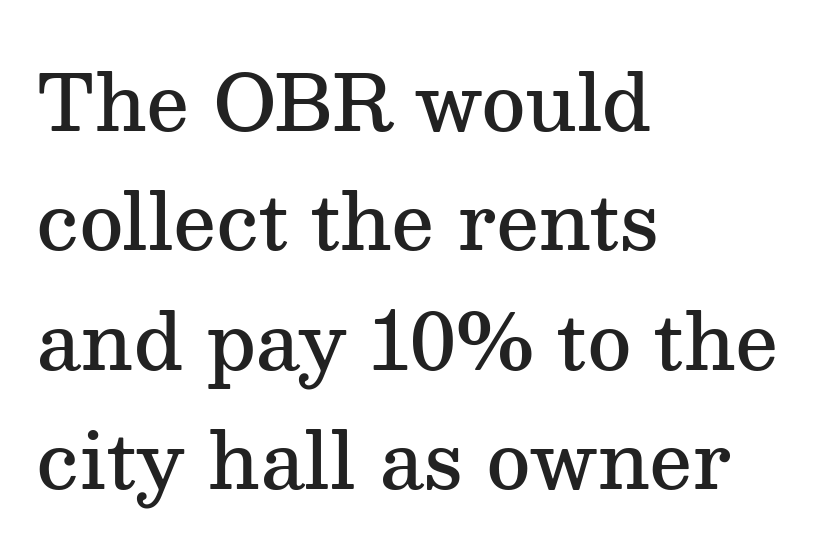
{"serif": "yes", "italic": "no", "bold": "semi", "weight": "semibold", "width": "normal", "stroke_contrast": "medium", "x_height": "medium", "monospaced": "no", "underline": "no", "align": "left", "line_spacing": "normal", "line_spacing_ratio": 1.57, "letter_spacing": "normal", "letter_spacing_em": 0.0, "glyph_px": 76}
